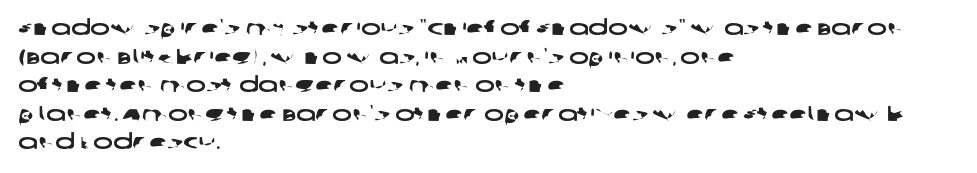
{"underline": "no", "align": "left", "line_spacing": "normal", "line_spacing_ratio": 1.36, "letter_spacing": "normal", "letter_spacing_em": 0.0, "glyph_px": 21}
